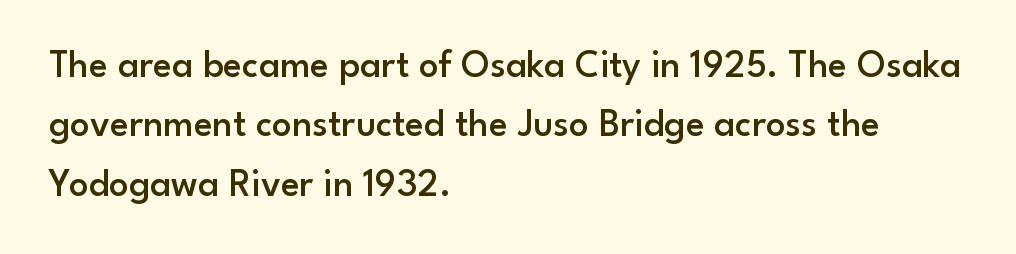
Unlike italic type, these characters show no tilt at all. Rule under the text: the space is simply empty. One glance says typical: line gaps are just what's usual. How heavy is the stroke? Medium-heavy — a semibold, shy of bold.
